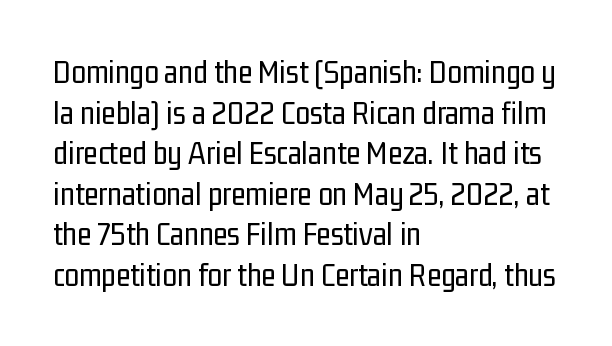
The words here are not underlined. Are there feet on the stems? There aren't — it's a sans. Does the lettering tilt? It doesn't — this is upright. Varying glyph widths throughout — classic text-font behaviour. The strokes are not fattened; the text isn't bold.
